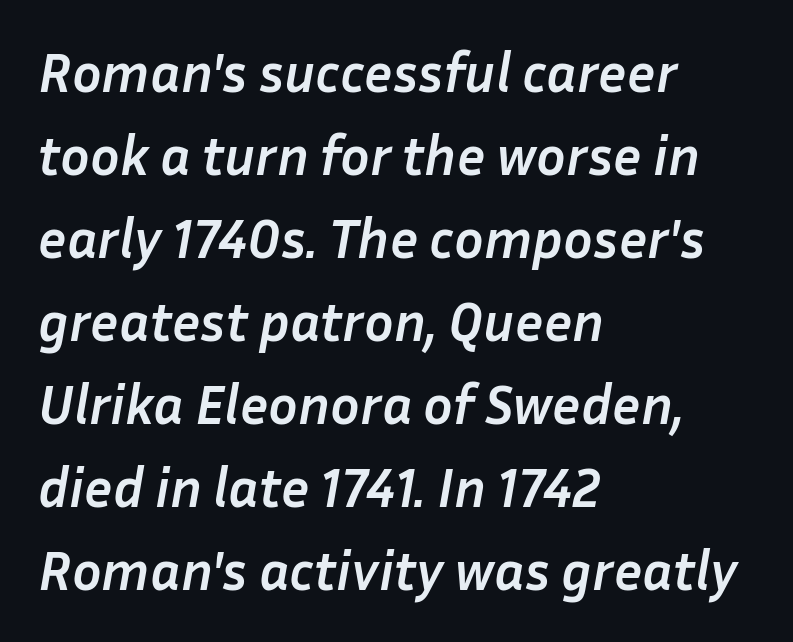
Q: Is the text bold? A: Yes.
Q: Is the text italic (slanted)? A: Yes, it leans right by about 10 degrees.
Q: Is the text underlined? A: No.
Q: How is the paragraph aligned? A: Left-aligned.
Q: Is the spacing between letters normal or unusually wide? A: Normal.
Q: Is the spacing between lines tight, normal or loose? A: Normal.
Q: Width (condensed, normal, or wide)? A: Normal.
Q: Stroke contrast? A: Low.
Q: x-height? A: Medium.
Q: Monospaced? A: No.
